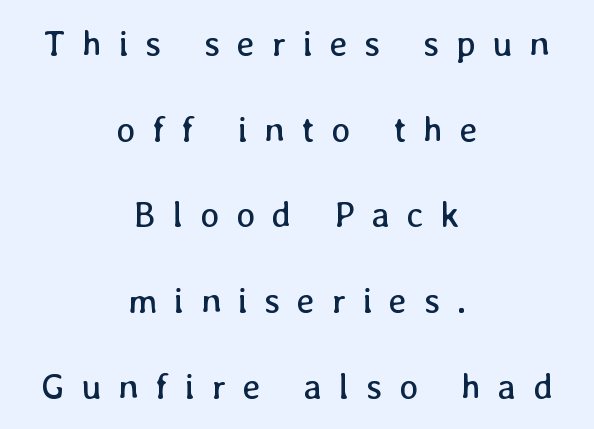
{"italic": "no", "bold": "no", "weight": "regular", "width": "normal", "stroke_contrast": "low", "x_height": "medium", "monospaced": "no", "underline": "no", "align": "center", "line_spacing": "loose", "line_spacing_ratio": 2.38, "letter_spacing": "wide", "letter_spacing_em": 0.46, "glyph_px": 36}
